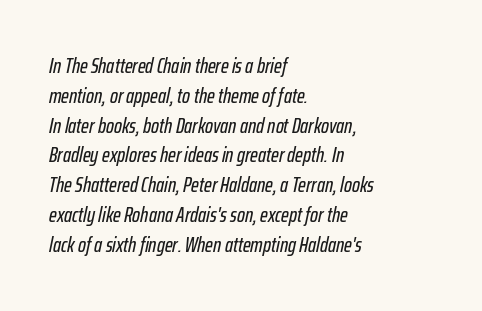
Horizontal bands of white between lines are of average thickness. Has an underline been added? It has not. Notice how the passage keeps a crisp vertical edge on the left only. When letters slant like this, we call the style italic. How are the letters spaced? Ordinarily, with no added tracking.
